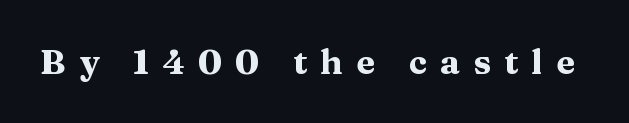
The image shows 34 px heavy, wide serif type, upright; set unusually wide letter spacing (+0.39 em), not underlined; medium stroke contrast and a medium x-height.
